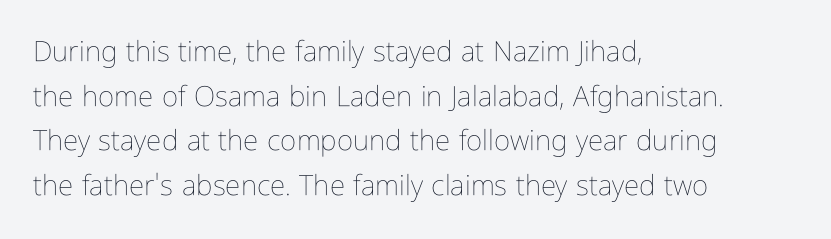
{"italic": "no", "bold": "no", "weight": "thin", "width": "condensed", "stroke_contrast": "low", "x_height": "medium", "monospaced": "no", "underline": "no", "align": "left", "line_spacing": "normal", "line_spacing_ratio": 1.59, "letter_spacing": "normal", "letter_spacing_em": 0.0, "glyph_px": 28}
